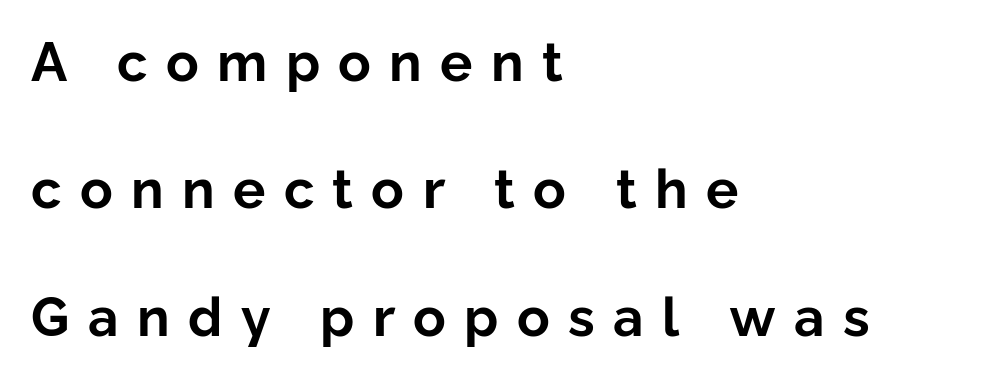
Decoration check: the copy has no underline. The face used here is proportionally spaced, like ordinary book or web type. Typographically, this falls in the sans-serif category. How would I describe the line gaps? Wide and relaxed. When letters stand straight like this, we call the style roman or upright.
